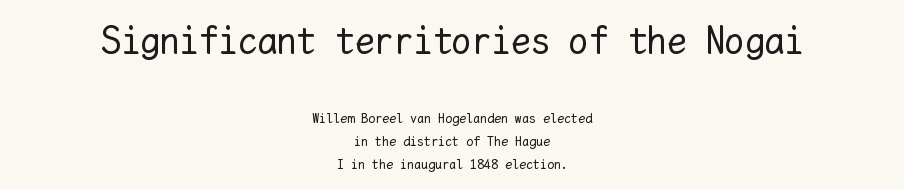
Any mark beneath the type? The region is blank. Between one letter and the next there's only the usual sliver of space. This layout puts the oversized block above and the modest block below. Is there much room between lines? A standard amount, neither cramped nor airy. Upright lettering throughout. Both edges are ragged and mirror each other, which tells us the setting is centered.
